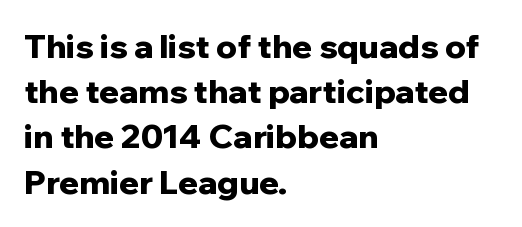
The image shows 33 px bold sans-serif type, upright; set left-aligned, normal line spacing (1.37x), normal letter spacing, not underlined; low stroke contrast and a medium x-height.
